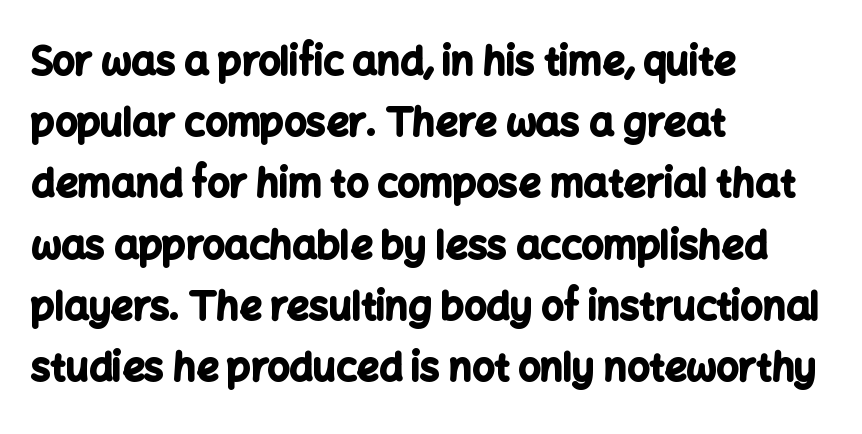
Does the copy run flush right? No — it runs flush left. The letters advance in unequal steps, a hallmark of proportional type. Words appear dense and cohesive because spacing is normal. The string is rendered with underlining switched off. The block of text has a typical density, with ordinary space between rows.
